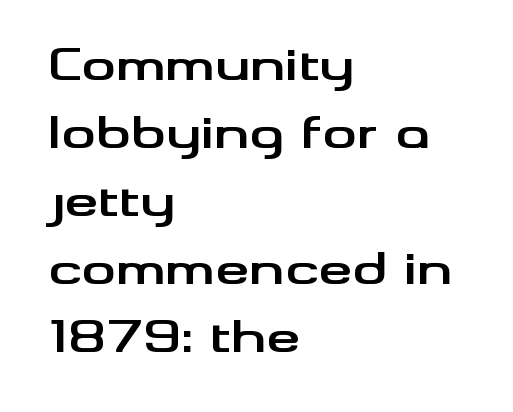
The image shows 43 px bold, wide sans-serif type, upright; set left-aligned, normal line spacing (1.58x), normal letter spacing, not underlined; medium stroke contrast and a small x-height.
